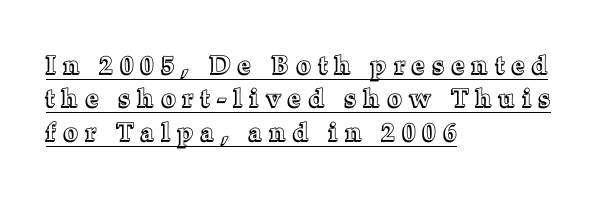
{"italic": "no", "underline": "yes", "align": "left", "line_spacing": "normal", "line_spacing_ratio": 1.34, "letter_spacing": "wide", "letter_spacing_em": 0.32, "glyph_px": 25}
